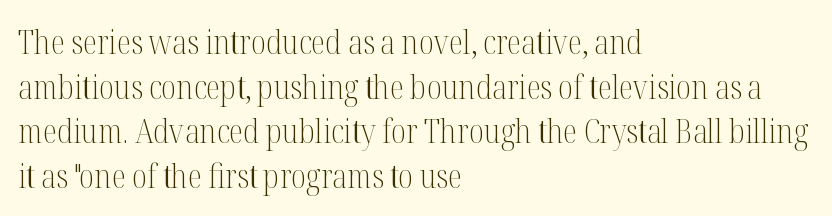
The image shows 33 px light, condensed serif type, upright; set left-aligned, normal line spacing (1.35x), normal letter spacing, not underlined; medium stroke contrast and a medium x-height.
